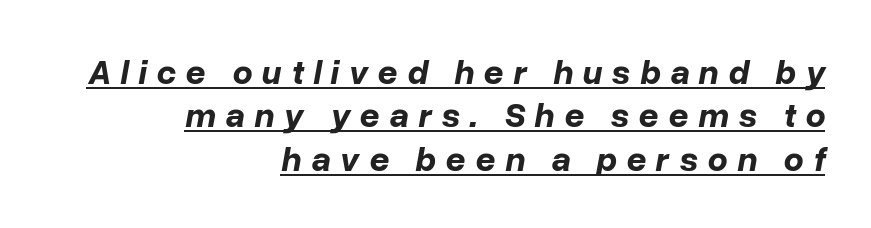
Q: Is the text bold? A: Yes.
Q: Is the text italic (slanted)? A: Yes, it leans right by about 10 degrees.
Q: Is the text underlined? A: Yes.
Q: How is the paragraph aligned? A: Right-aligned.
Q: Is the spacing between letters normal or unusually wide? A: Unusually wide.
Q: Width (condensed, normal, or wide)? A: Normal.
Q: Stroke contrast? A: Low.
Q: x-height? A: Medium.
Q: Monospaced? A: No.
